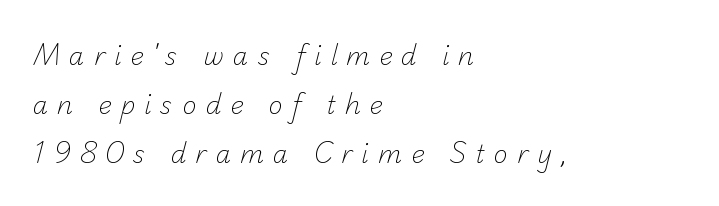
Tracking here is generous; glyphs stand well apart from one another. Leading is clearly above the norm, producing a sparse column. Rule under the text: the space is simply empty. Layout note: lines flush left. The face looks like a standard text weight, possibly lighter.
